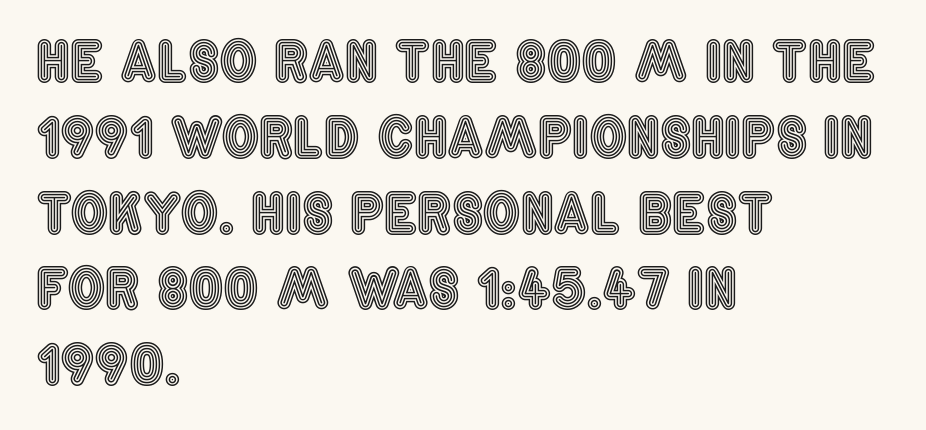
The image shows 53 px condensed type, upright; set left-aligned, normal line spacing (1.43x), normal letter spacing, not underlined; a large x-height.
